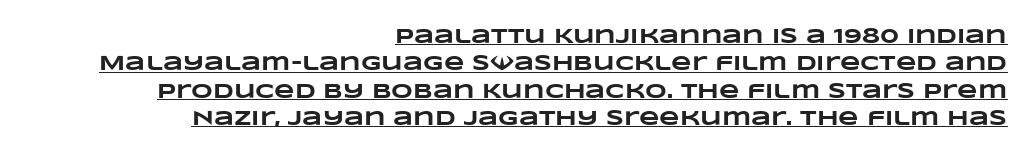
{"bold": "yes", "underline": "yes", "align": "right", "line_spacing": "normal", "line_spacing_ratio": 1.3, "letter_spacing": "normal", "letter_spacing_em": 0.0, "glyph_px": 21}
